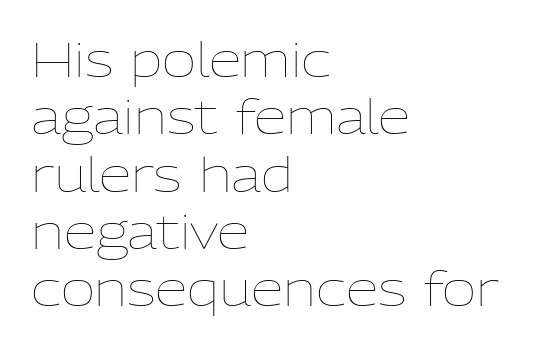
Q: Is the text bold? A: No.
Q: Is the text italic (slanted)? A: No, it is upright.
Q: Is the text underlined? A: No.
Q: How is the paragraph aligned? A: Left-aligned.
Q: Is the spacing between letters normal or unusually wide? A: Normal.
Q: Width (condensed, normal, or wide)? A: Normal.
Q: Stroke contrast? A: Low.
Q: x-height? A: Medium.
Q: Monospaced? A: No.
